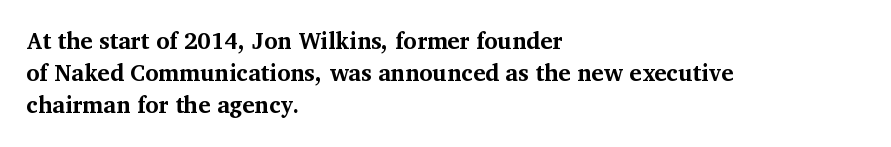
Q: Is the text bold? A: Yes.
Q: Is the text italic (slanted)? A: No, it is upright.
Q: Is the text underlined? A: No.
Q: How is the paragraph aligned? A: Left-aligned.
Q: Is the spacing between letters normal or unusually wide? A: Normal.
Q: Is the spacing between lines tight, normal or loose? A: Normal.
